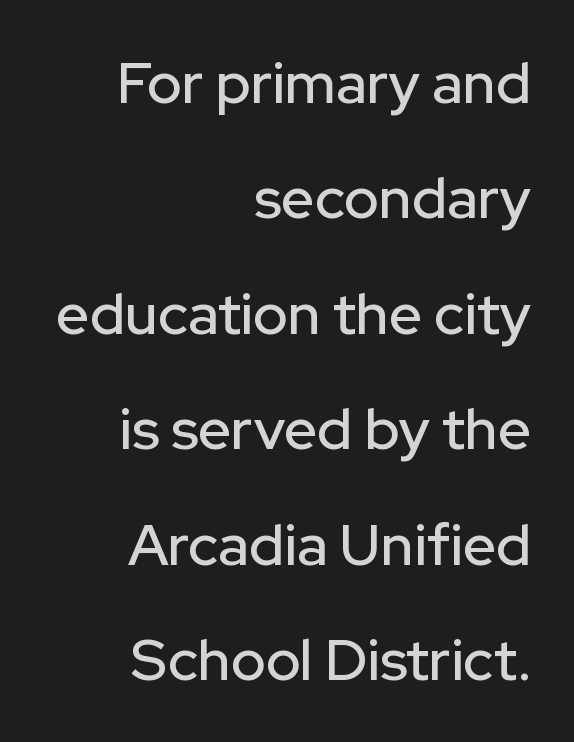
{"serif": "no", "italic": "no", "width": "normal", "stroke_contrast": "low", "x_height": "medium", "monospaced": "no", "underline": "no", "align": "right", "line_spacing": "loose", "line_spacing_ratio": 1.99, "letter_spacing": "normal", "letter_spacing_em": 0.0, "glyph_px": 58}
